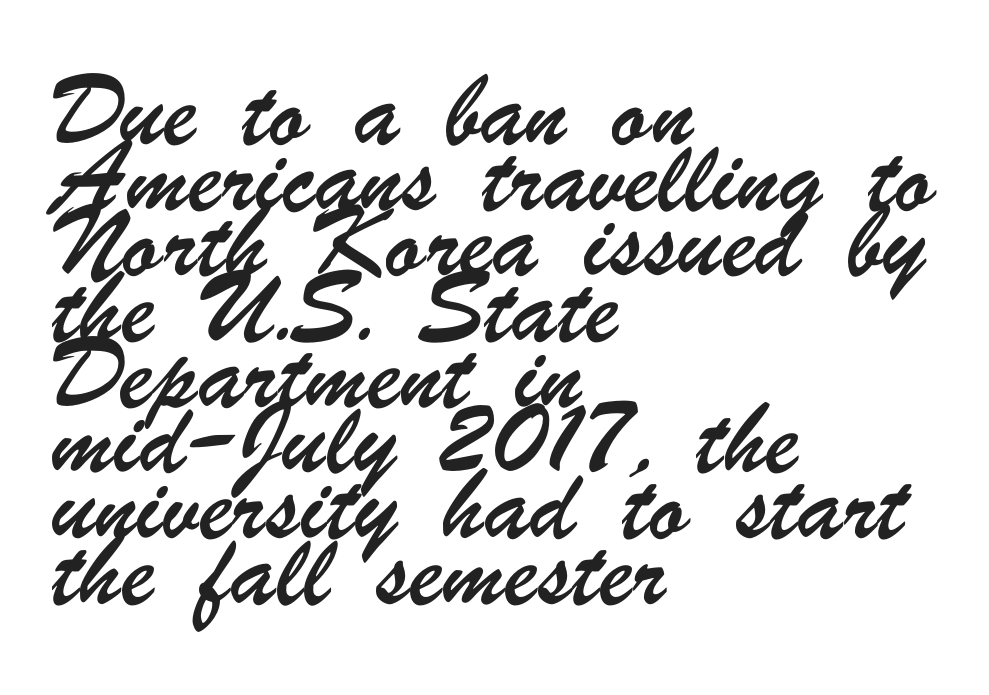
Do the characters align in a grid? No, the font is proportional. The space beneath each line is pristine and unruled. Vertically, the passage feels balanced, rows spaced as you'd expect. Does extra space separate the letters? No, they use regular spacing. Unlike a traditional serif, this face leaves its strokes unadorned. The ragged edge is on the right, which tells us the setting is flush left.
